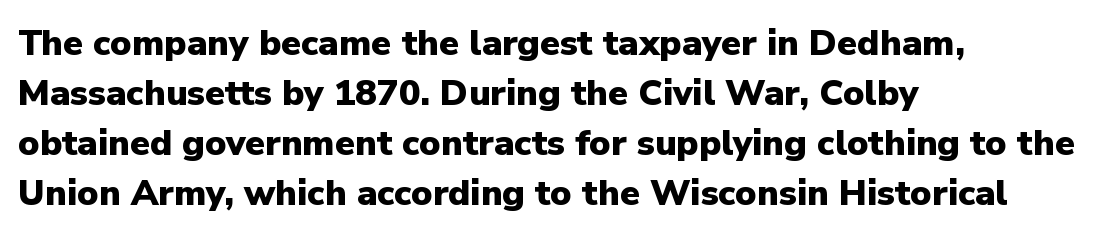
Decoration check: the copy has no underline. The passage shown stacks its lines at a standard gap. Posture: vertical. Tracking here is standard; glyphs follow each other at the usual distance. These lines are composed in type without serifs. The sample has been set heavy, in full bold.
